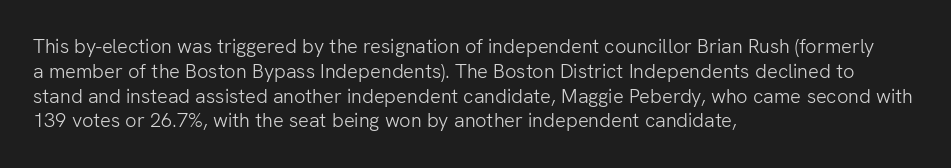
Q: Is the text bold? A: No.
Q: Is the text italic (slanted)? A: No, it is upright.
Q: Is the text underlined? A: No.
Q: How is the paragraph aligned? A: Left-aligned.
Q: Is the spacing between letters normal or unusually wide? A: Normal.
